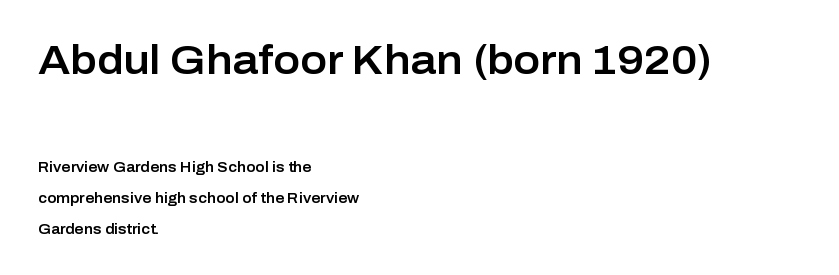
The image shows 40 px sans-serif type, upright; set left-aligned, loose line spacing (2.22x), normal letter spacing, not underlined; the first (top) block is 2.86x larger; low stroke contrast and a medium x-height.
